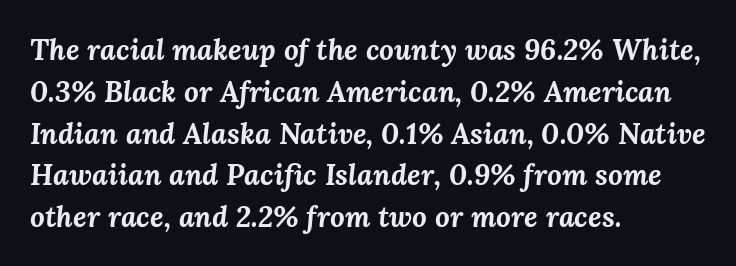
{"italic": "yes", "lean": "right", "slant_degrees": 3, "bold": "yes", "weight": "bold", "width": "normal", "stroke_contrast": "medium", "x_height": "medium", "monospaced": "no", "underline": "no", "align": "left", "line_spacing": "normal", "line_spacing_ratio": 1.44, "letter_spacing": "normal", "letter_spacing_em": 0.0, "glyph_px": 29}
